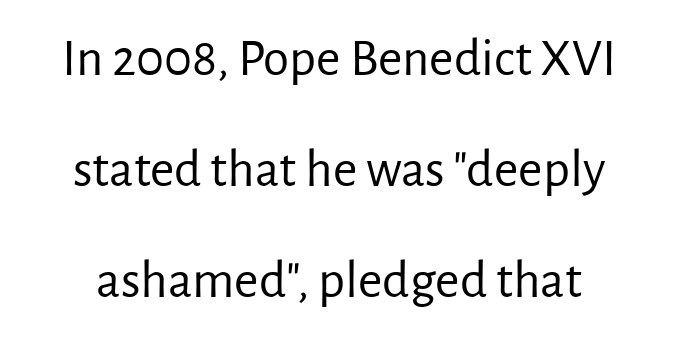
The image shows 53 px regular-weight sans-serif type, upright; set loose line spacing (2.09x), normal letter spacing, not underlined; low stroke contrast and a medium x-height.
